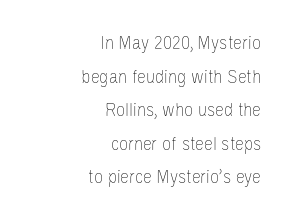
Q: Is the text bold? A: No.
Q: Is the text italic (slanted)? A: No, it is upright.
Q: Is the text underlined? A: No.
Q: How is the paragraph aligned? A: Right-aligned.
Q: Is the spacing between letters normal or unusually wide? A: Normal.
Q: Is the spacing between lines tight, normal or loose? A: Normal.
